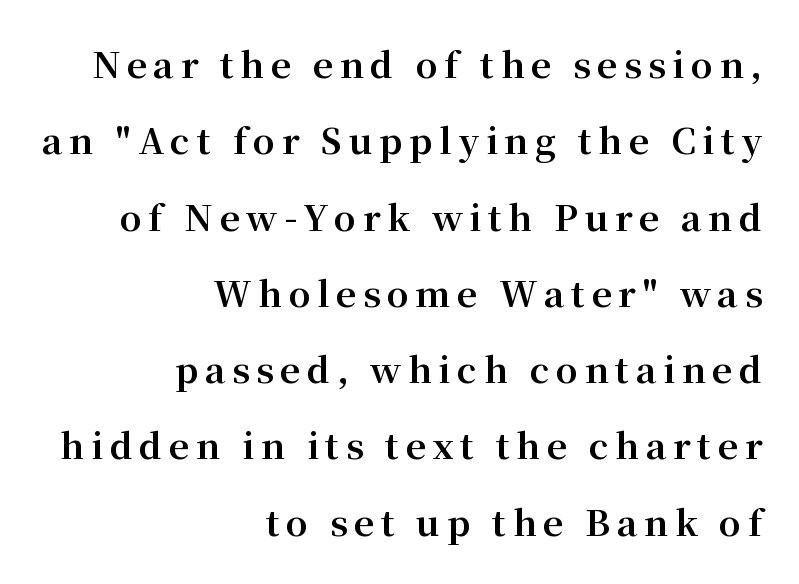
{"serif": "yes", "italic": "no", "bold": "yes", "weight": "bold", "width": "normal", "stroke_contrast": "medium", "x_height": "medium", "monospaced": "no", "underline": "no", "align": "right", "line_spacing": "loose", "line_spacing_ratio": 2.18, "glyph_px": 35}
